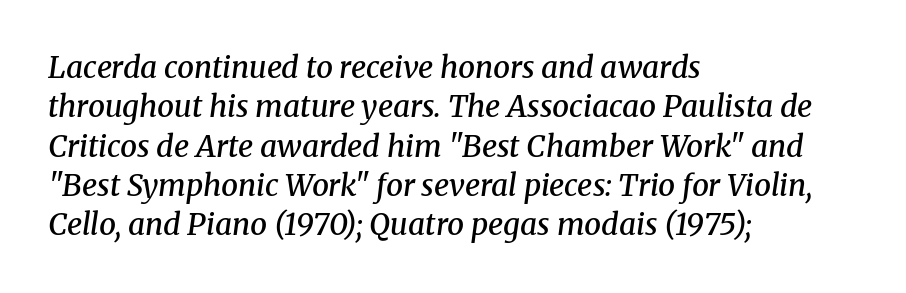
The image shows 30 px semibold serif type, italic (leaning right); set left-aligned, normal line spacing (1.31x), normal letter spacing, not underlined; medium stroke contrast and a medium x-height.
